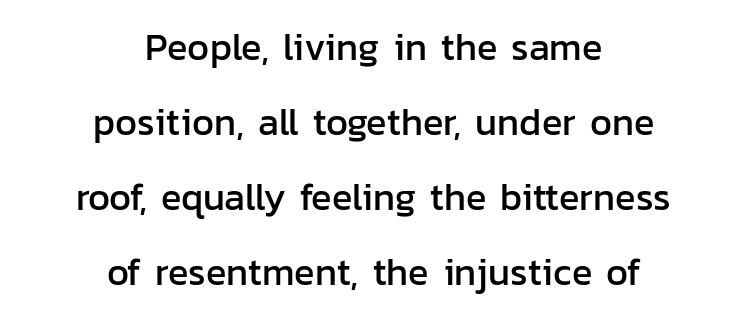
Q: Is the text italic (slanted)? A: No, it is upright.
Q: Is the typeface a serif or a sans-serif typeface? A: Sans-serif.
Q: Is the text underlined? A: No.
Q: How is the paragraph aligned? A: Centered.
Q: Is the spacing between letters normal or unusually wide? A: Normal.
Q: Is the spacing between lines tight, normal or loose? A: Loose.
Q: Width (condensed, normal, or wide)? A: Normal.
Q: Stroke contrast? A: Low.
Q: x-height? A: Medium.
Q: Monospaced? A: No.
